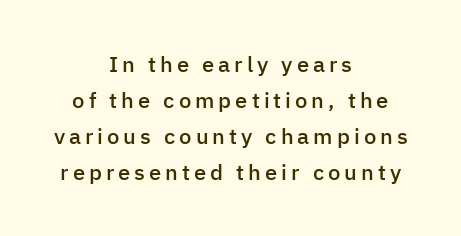
The image shows 22 px text type, upright; set centered, normal line spacing (1.63x), not underlined.
